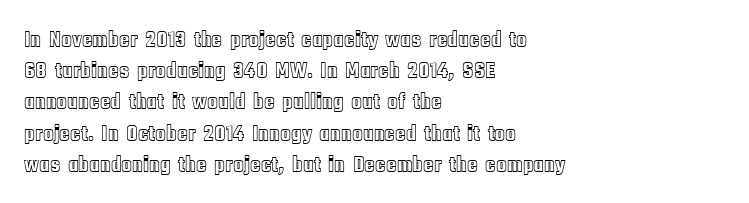
Nope, not italic — everything's standing straight. You could call the tracking neutral — neither tight nor loose. Descenders hang freely into open space. Vertical spacing — default. The compositor pushed each line to the left boundary.
